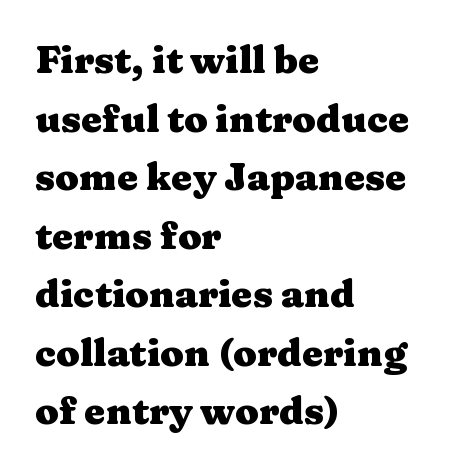
{"serif": "yes", "italic": "no", "bold": "yes", "weight": "heavy", "width": "wide", "stroke_contrast": "medium", "x_height": "medium", "monospaced": "no", "underline": "no", "align": "left", "line_spacing": "normal", "line_spacing_ratio": 1.54, "letter_spacing": "normal", "letter_spacing_em": 0.0, "glyph_px": 38}
